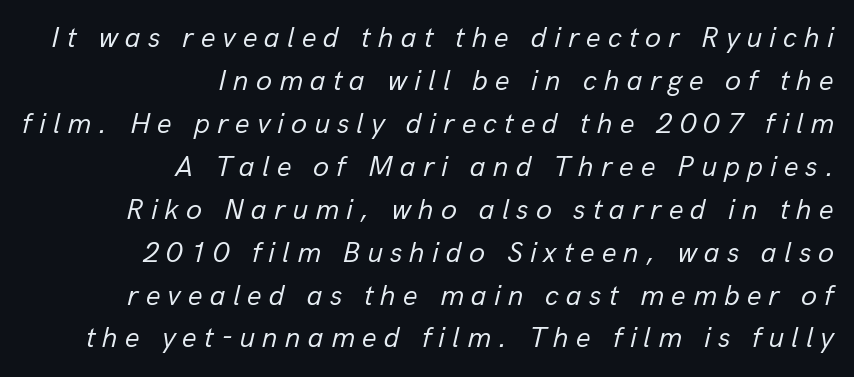
The letterforms stand isolated, each surrounded by extra space. If you measured baseline to baseline, you'd find a middling distance. Looks like regular typesetting: each glyph gets only the width it needs. Rule under the text: the space is simply empty. Counters stay open thanks to moderate or lighter strokes.
